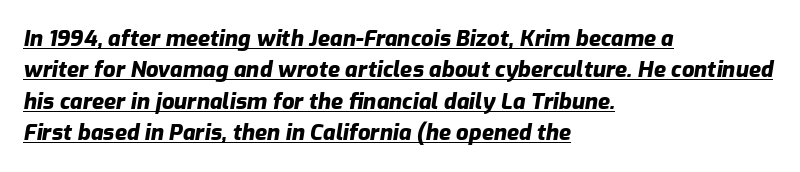
Slanted lettering throughout. Quick note: underline on. The space between consecutive lines is moderate. Caption: multi-line text, flush left, ragged right. Set as a true bold cut, around the 700 mark. What stands out about the letter spacing? Nothing — it is the standard amount.
